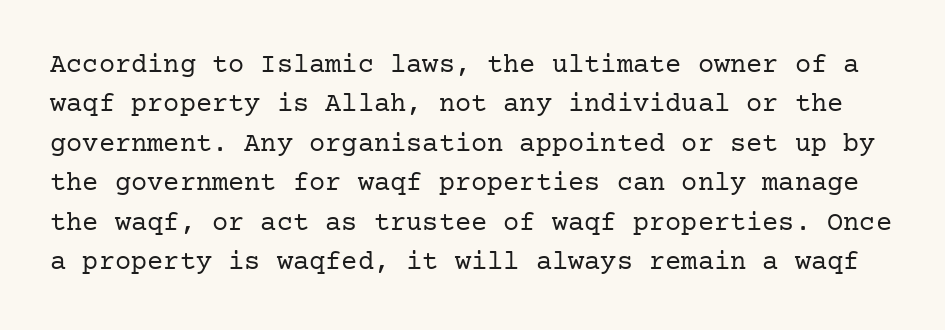
The image shows 27 px text type, upright; set normal line spacing (1.46x), normal letter spacing, not underlined.
